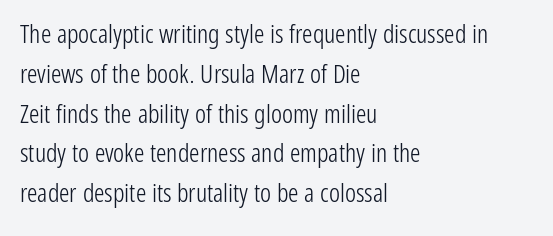
The image shows 26 px text type, upright; set left-aligned, normal line spacing (1.53x), normal letter spacing, not underlined.
